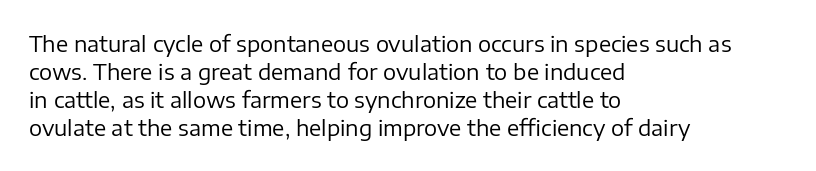
Q: Is the text bold? A: No.
Q: Is the text italic (slanted)? A: No, it is upright.
Q: Is the text underlined? A: No.
Q: How is the paragraph aligned? A: Left-aligned.
Q: Is the spacing between letters normal or unusually wide? A: Normal.
Q: Is the spacing between lines tight, normal or loose? A: Normal.
